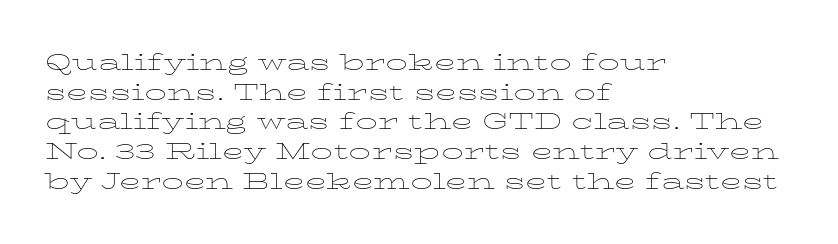
The image shows 22 px text type, upright; set left-aligned, normal line spacing (1.35x), normal letter spacing, not underlined.
